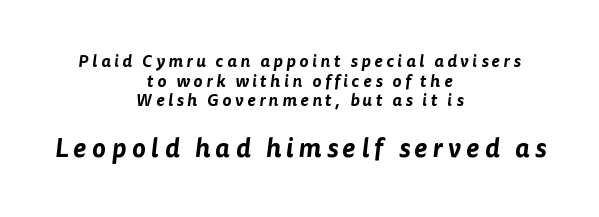
{"underline": "no", "align": "center", "line_spacing_ratio": 1.16, "letter_spacing": "wide", "letter_spacing_em": 0.21, "larger_block": "second", "size_ratio": 1.53, "glyph_px": 26}
